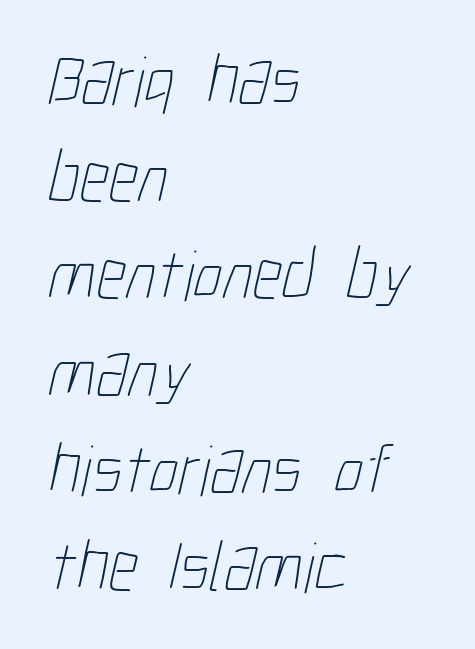
{"bold": "no", "weight": "thin", "width": "condensed", "stroke_contrast": "low", "x_height": "medium", "monospaced": "no", "underline": "no", "align": "left", "line_spacing": "normal", "line_spacing_ratio": 1.35, "letter_spacing": "normal", "letter_spacing_em": 0.0, "glyph_px": 72}
